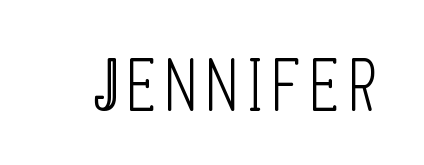
The font's upright variant was chosen for this text. This rendering employs a face without finishing strokes, i.e., a sans-serif. Proportional: the letters do not fall into vertical columns. The words here are not underlined.
